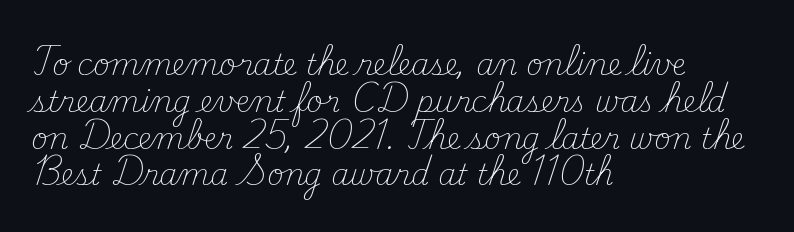
Q: Is the text bold? A: No.
Q: Is the text italic (slanted)? A: Yes.
Q: Is the typeface a serif or a sans-serif typeface? A: Serif.
Q: Is the text underlined? A: No.
Q: How is the paragraph aligned? A: Left-aligned.
Q: Is the spacing between letters normal or unusually wide? A: Normal.
Q: Is the spacing between lines tight, normal or loose? A: Normal.
Q: Width (condensed, normal, or wide)? A: Normal.
Q: Stroke contrast? A: Medium.
Q: x-height? A: Small.
Q: Monospaced? A: No.
